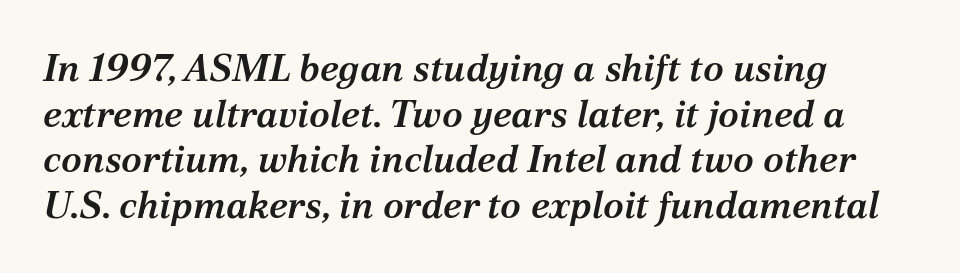
Q: Is the text bold? A: Semi-bold.
Q: Is the text italic (slanted)? A: Yes, it leans right by about 12 degrees.
Q: Is the typeface a serif or a sans-serif typeface? A: Serif.
Q: Is the text underlined? A: No.
Q: How is the paragraph aligned? A: Left-aligned.
Q: Is the spacing between letters normal or unusually wide? A: Normal.
Q: Width (condensed, normal, or wide)? A: Normal.
Q: Stroke contrast? A: Medium.
Q: x-height? A: Medium.
Q: Monospaced? A: No.
